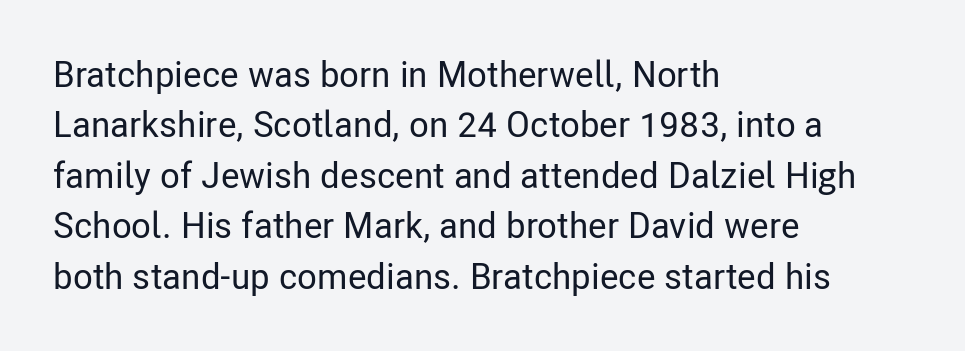
{"serif": "no", "italic": "no", "width": "condensed", "stroke_contrast": "low", "x_height": "medium", "monospaced": "no", "underline": "no", "align": "left", "line_spacing": "normal", "line_spacing_ratio": 1.4, "letter_spacing": "normal", "letter_spacing_em": 0.0, "glyph_px": 36}
